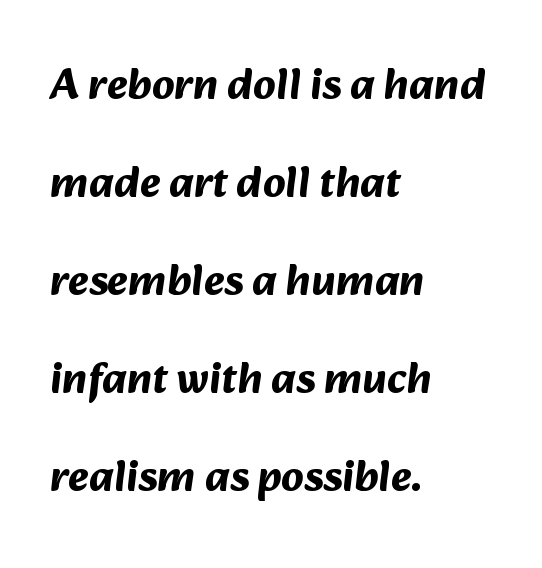
Q: Is the text bold? A: Yes.
Q: Is the typeface a serif or a sans-serif typeface? A: Sans-serif.
Q: Is the text underlined? A: No.
Q: How is the paragraph aligned? A: Left-aligned.
Q: Is the spacing between letters normal or unusually wide? A: Normal.
Q: Is the spacing between lines tight, normal or loose? A: Loose.
Q: Width (condensed, normal, or wide)? A: Normal.
Q: Stroke contrast? A: Medium.
Q: x-height? A: Medium.
Q: Monospaced? A: No.
